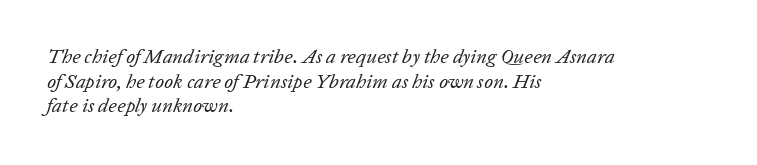
Q: Is the text bold? A: No.
Q: Is the text italic (slanted)? A: Yes, it leans right by about 20 degrees.
Q: Is the text underlined? A: No.
Q: How is the paragraph aligned? A: Left-aligned.
Q: Is the spacing between letters normal or unusually wide? A: Normal.
